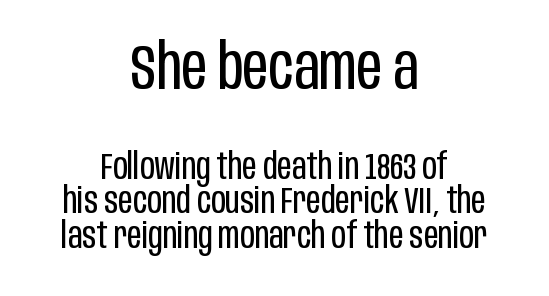
This sample has the flowing, uneven cadence of proportional lettering. Quick note: underline off. Every stem runs plumb, perpendicular to the baseline. The typeface has the unassuming heft of standard copy or less.
